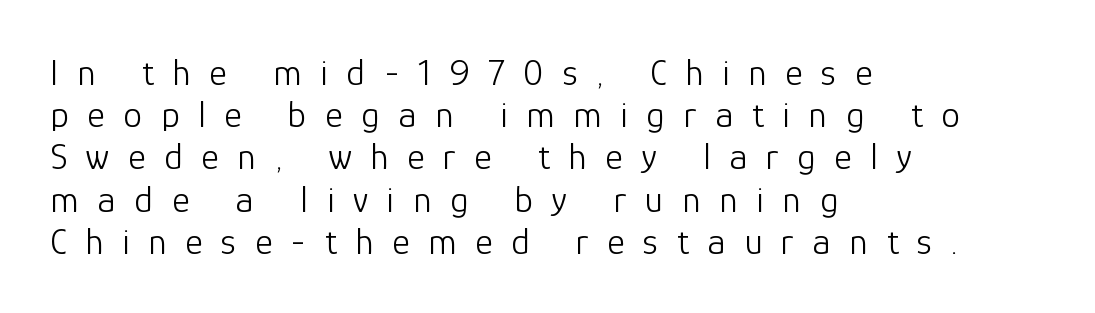
This sample has the flowing, uneven cadence of proportional lettering. Stems here are at most as thick as an everyday book face. These lines were composed using upright roman letters. The specimen omits any rule beneath the text block's lines.
